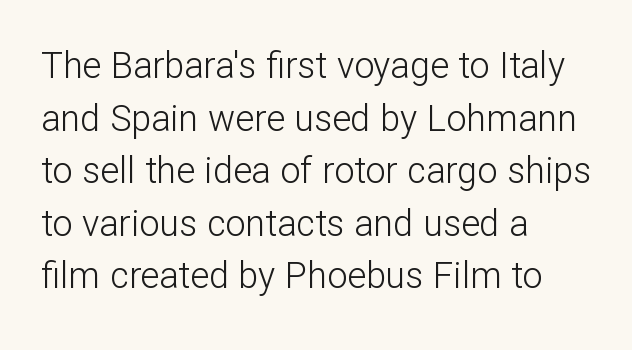
Q: Is the text bold? A: No.
Q: Is the text italic (slanted)? A: No, it is upright.
Q: Is the typeface a serif or a sans-serif typeface? A: Sans-serif.
Q: Is the text underlined? A: No.
Q: How is the paragraph aligned? A: Left-aligned.
Q: Is the spacing between letters normal or unusually wide? A: Normal.
Q: Is the spacing between lines tight, normal or loose? A: Normal.
Q: Width (condensed, normal, or wide)? A: Normal.
Q: Stroke contrast? A: Low.
Q: x-height? A: Medium.
Q: Monospaced? A: No.
